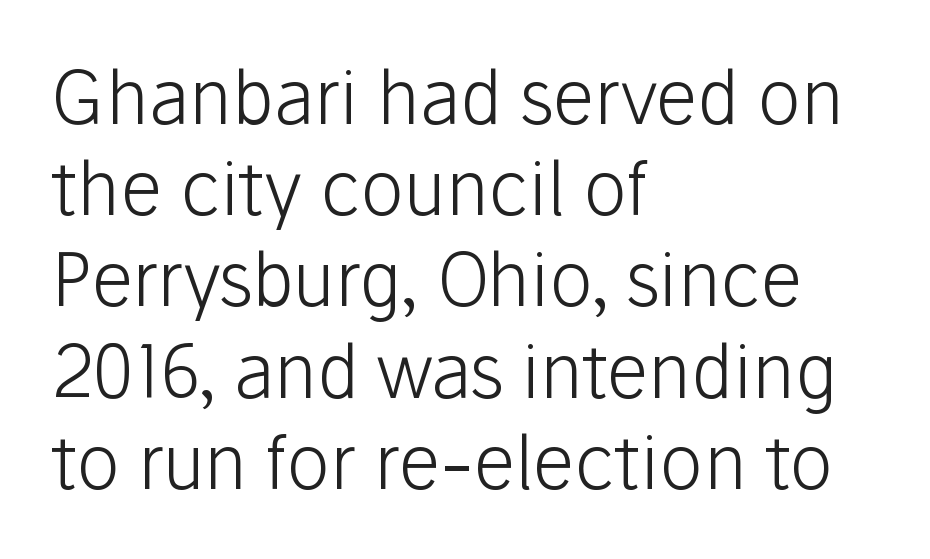
{"serif": "no", "italic": "no", "bold": "no", "weight": "light", "width": "normal", "stroke_contrast": "low", "x_height": "medium", "monospaced": "no", "underline": "no", "align": "left", "line_spacing": "normal", "line_spacing_ratio": 1.25, "letter_spacing": "normal", "letter_spacing_em": 0.0, "glyph_px": 73}
